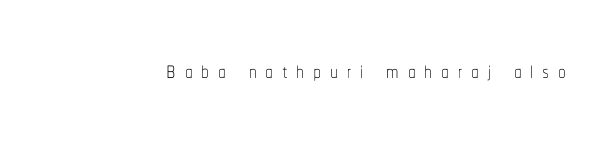
{"italic": "no", "bold": "no", "weight": "thin", "width": "condensed", "stroke_contrast": "low", "x_height": "medium", "monospaced": "no", "underline": "no", "letter_spacing": "wide", "letter_spacing_em": 0.28, "glyph_px": 31}
